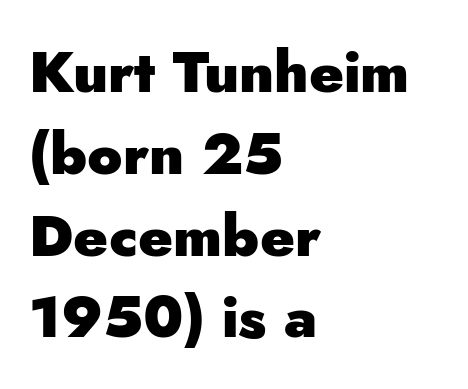
Q: Is the text bold? A: Yes.
Q: Is the text italic (slanted)? A: No, it is upright.
Q: Is the typeface a serif or a sans-serif typeface? A: Sans-serif.
Q: Is the text underlined? A: No.
Q: How is the paragraph aligned? A: Left-aligned.
Q: Is the spacing between letters normal or unusually wide? A: Normal.
Q: Is the spacing between lines tight, normal or loose? A: Normal.
Q: Width (condensed, normal, or wide)? A: Normal.
Q: Stroke contrast? A: Low.
Q: x-height? A: Small.
Q: Monospaced? A: No.
